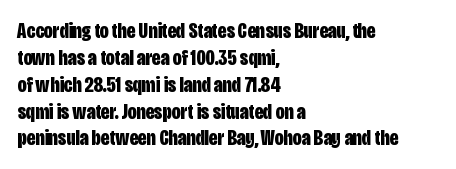
{"italic": "no", "bold": "yes", "underline": "no", "align": "left", "line_spacing_ratio": 1.22, "letter_spacing": "normal", "letter_spacing_em": 0.0, "glyph_px": 22}
